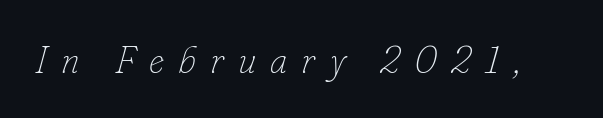
{"italic": "yes", "lean": "right", "slant_degrees": 16, "bold": "no", "weight": "thin", "width": "normal", "stroke_contrast": "low", "x_height": "small", "monospaced": "no", "underline": "no", "letter_spacing": "wide", "letter_spacing_em": 0.37, "glyph_px": 38}
